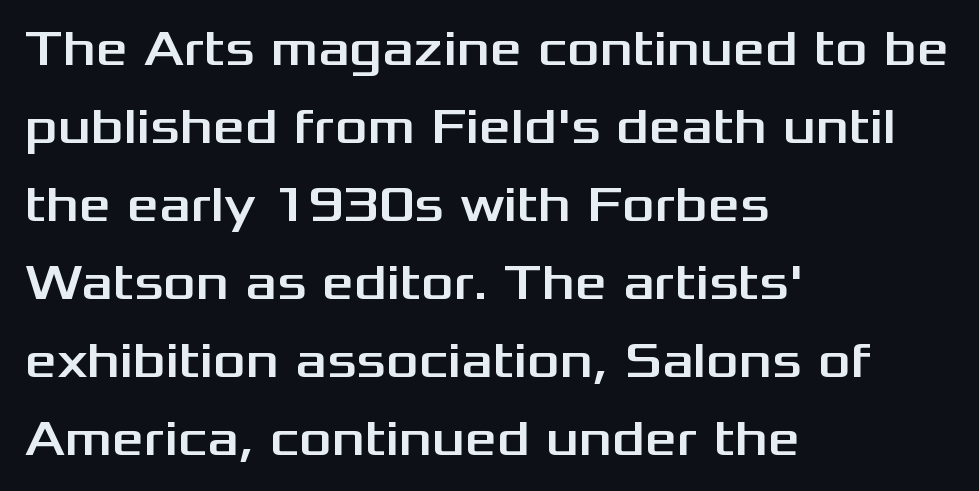
The image shows 50 px wide sans-serif type, upright; set left-aligned, normal line spacing (1.56x), normal letter spacing, not underlined; medium stroke contrast and a medium x-height.
